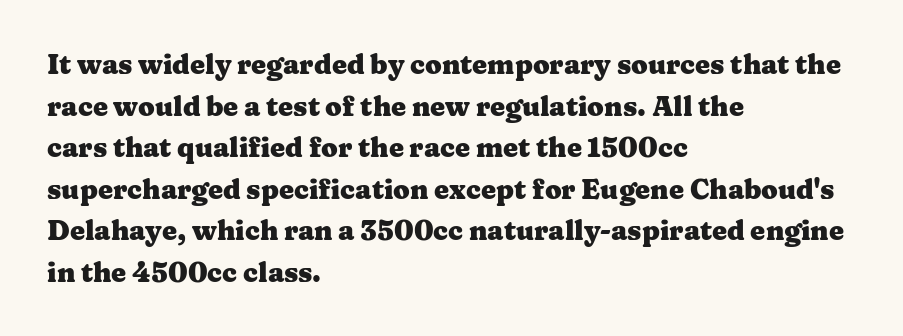
{"italic": "no", "bold": "yes", "underline": "no", "align": "left", "line_spacing": "normal", "line_spacing_ratio": 1.54, "letter_spacing": "normal", "letter_spacing_em": 0.0, "glyph_px": 27}
